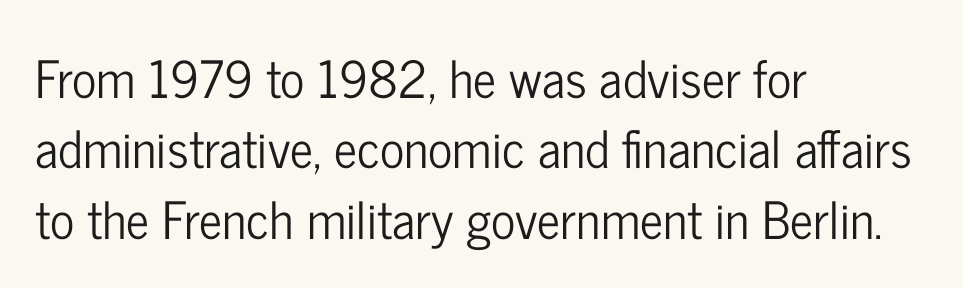
The image shows 51 px condensed sans-serif type, upright; set left-aligned, normal line spacing (1.38x), normal letter spacing, not underlined; low stroke contrast and a medium x-height.
